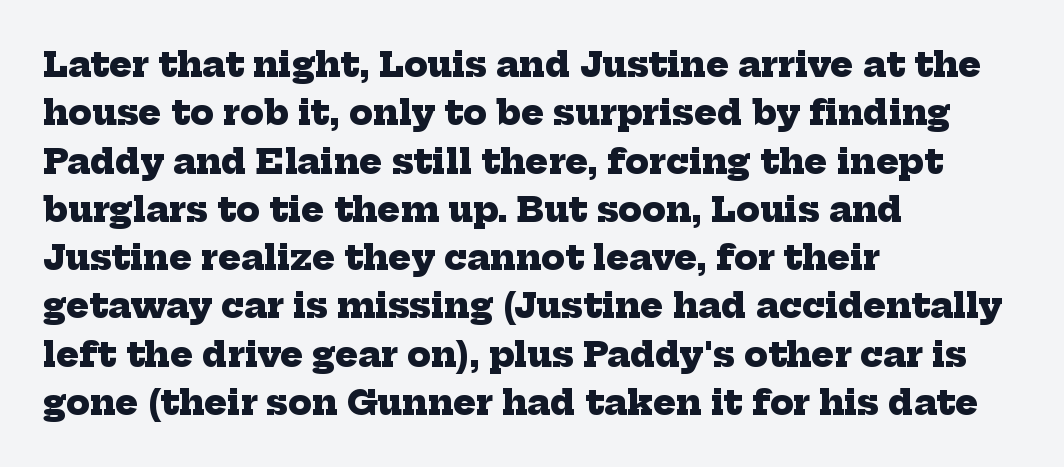
Check where the strokes stop: tiny serifs finish them off. A normal amount of white space separates one row of letters from the next. The paragraph has a hard left edge and a soft right edge. The space directly below the letters is spotless.
